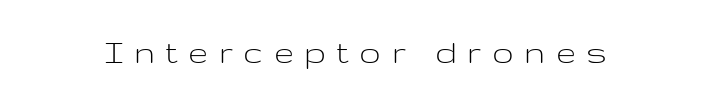
{"serif": "no", "italic": "no", "bold": "no", "weight": "light", "width": "wide", "stroke_contrast": "low", "x_height": "medium", "monospaced": "no", "underline": "no", "letter_spacing": "wide", "letter_spacing_em": 0.29, "glyph_px": 36}
